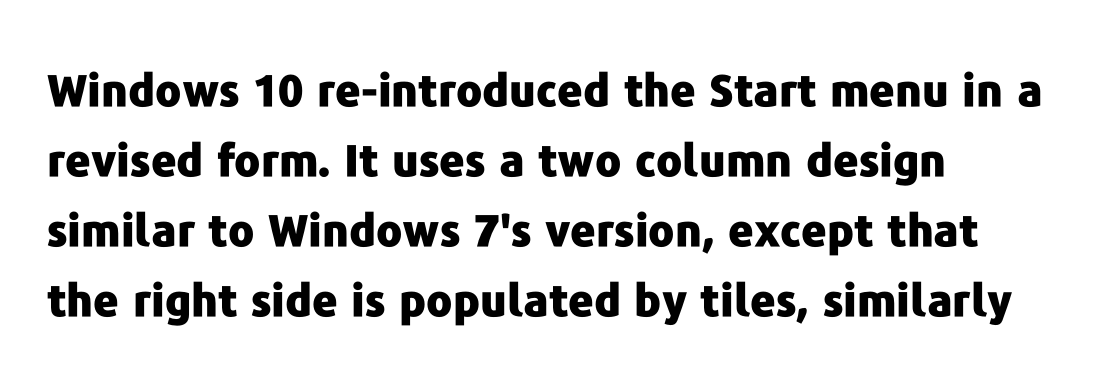
The image shows 44 px heavy sans-serif type, upright; set left-aligned, normal line spacing (1.59x), normal letter spacing, not underlined; low stroke contrast and a medium x-height.
